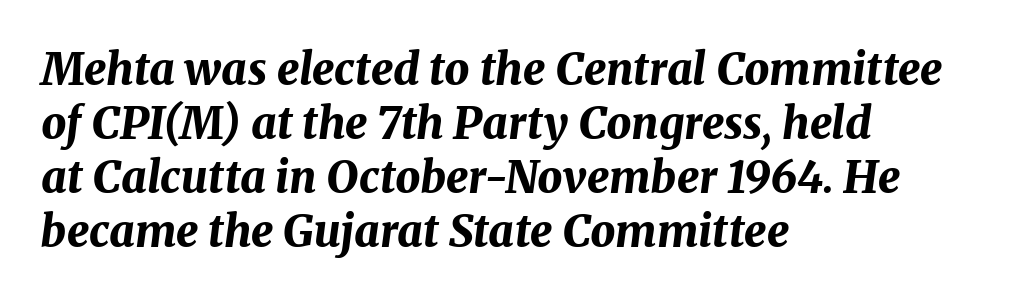
{"italic": "yes", "lean": "right", "slant_degrees": 8, "bold": "yes", "weight": "bold", "width": "normal", "stroke_contrast": "medium", "x_height": "medium", "monospaced": "no", "underline": "no", "align": "left", "line_spacing_ratio": 1.23, "letter_spacing": "normal", "letter_spacing_em": 0.0, "glyph_px": 44}
